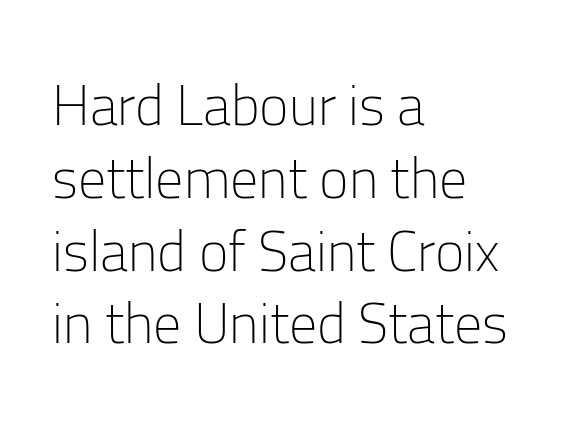
Stroke thickness stays within the range of a standard reading face or lighter. Italic: no, the glyphs are upright roman. You could not count columns in this text — the font is proportionally spaced. The words here are not underlined.
